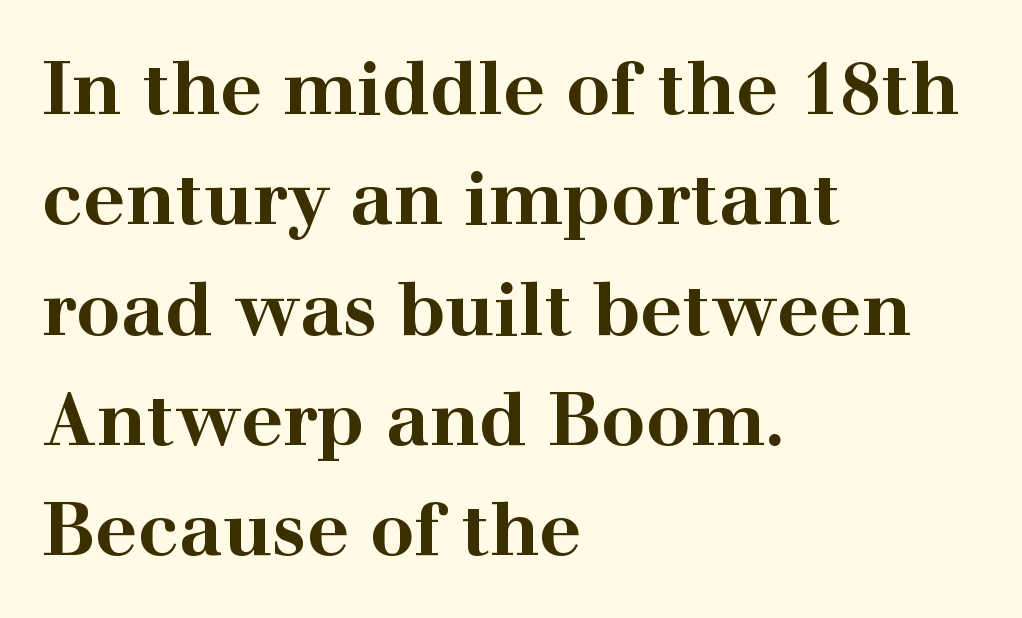
The image shows 74 px bold, wide serif type, upright; set left-aligned, normal line spacing (1.49x), normal letter spacing, not underlined; high stroke contrast and a medium x-height.
